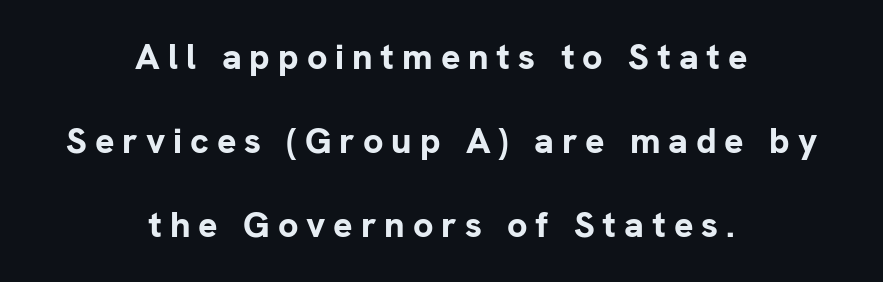
The image shows 36 px bold sans-serif type, upright; set centered, loose line spacing (2.34x), unusually wide letter spacing (+0.22 em), not underlined; low stroke contrast and a medium x-height.
